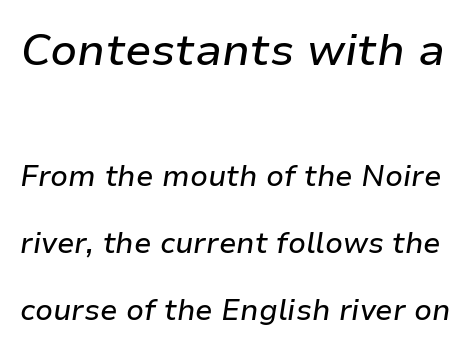
The image shows 44 px text type, italic (leaning right); set loose line spacing (2.3x), normal letter spacing, not underlined; the first (top) block is 1.52x larger; low stroke contrast and a medium x-height.
